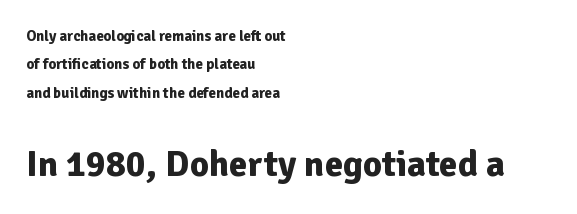
{"serif": "no", "italic": "no", "bold": "yes", "weight": "bold", "width": "normal", "stroke_contrast": "low", "x_height": "medium", "monospaced": "no", "underline": "no", "align": "left", "line_spacing": "loose", "line_spacing_ratio": 1.9, "letter_spacing": "normal", "letter_spacing_em": 0.0, "larger_block": "second", "size_ratio": 2.47, "glyph_px": 37}
